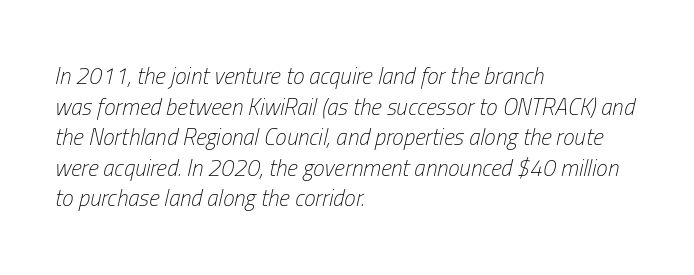
Tracking value appears to be zero — textbook default spacing. The setting favours the left margin, as ordinary paragraphs usually do. Unbolded letterforms with no extra heft. This is oblique type, the kind used for emphasis or titles. Beneath every word, the page is bare. Whoever set this chose a conventional vertical rhythm.
